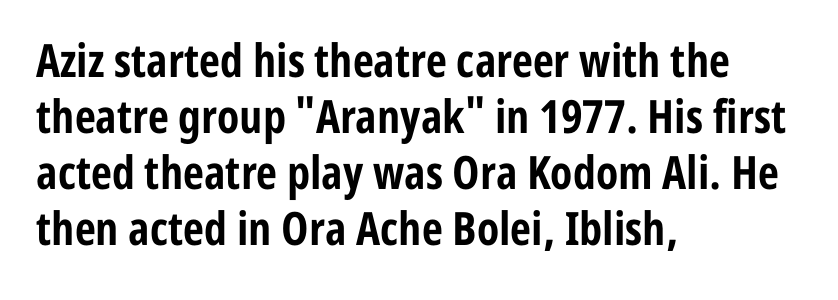
Standard letterfit; no display-style spreading of the glyphs. This rendering uses left alignment, leaving the right contour irregular. Is this a sans? Yes — the strokes have no serifs. Any mark beneath the type? The region is blank. Is this a fixed-width face? No — the glyphs have proportional, varying widths.
